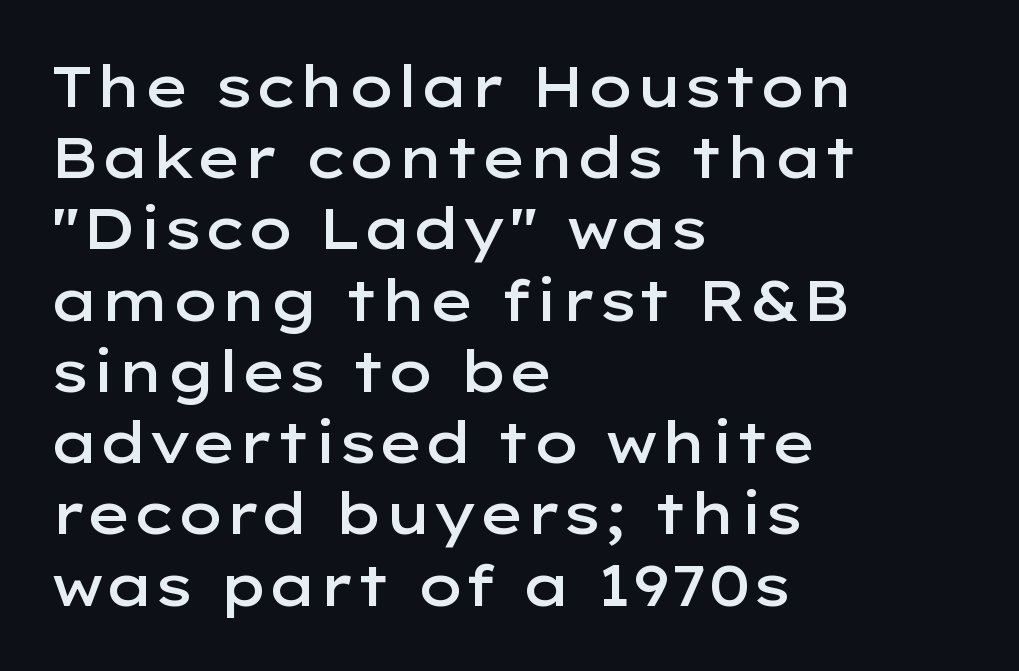
Alignment: flush left. I'd call this a sans setting — the letters go barefoot. The passage shown is typed in a proportional face where columns would drift. A semibold gives these letters moderate extra thickness, short of bold. This sample uses plain, unmodified letter spacing.
